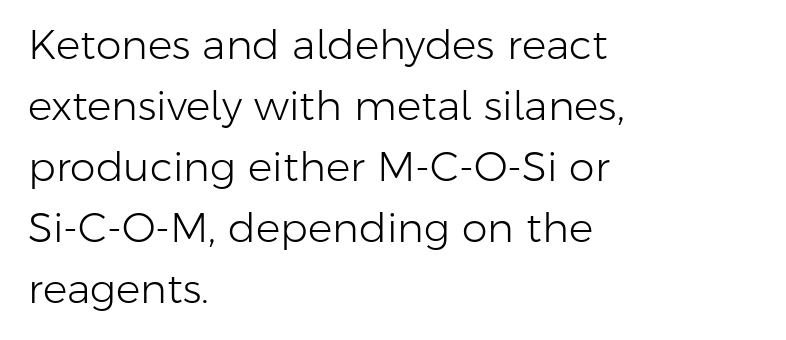
Q: Is the text bold? A: No.
Q: Is the text italic (slanted)? A: No, it is upright.
Q: Is the typeface a serif or a sans-serif typeface? A: Sans-serif.
Q: Is the text underlined? A: No.
Q: How is the paragraph aligned? A: Left-aligned.
Q: Is the spacing between letters normal or unusually wide? A: Normal.
Q: Is the spacing between lines tight, normal or loose? A: Normal.
Q: Width (condensed, normal, or wide)? A: Normal.
Q: Stroke contrast? A: Low.
Q: x-height? A: Medium.
Q: Monospaced? A: No.
